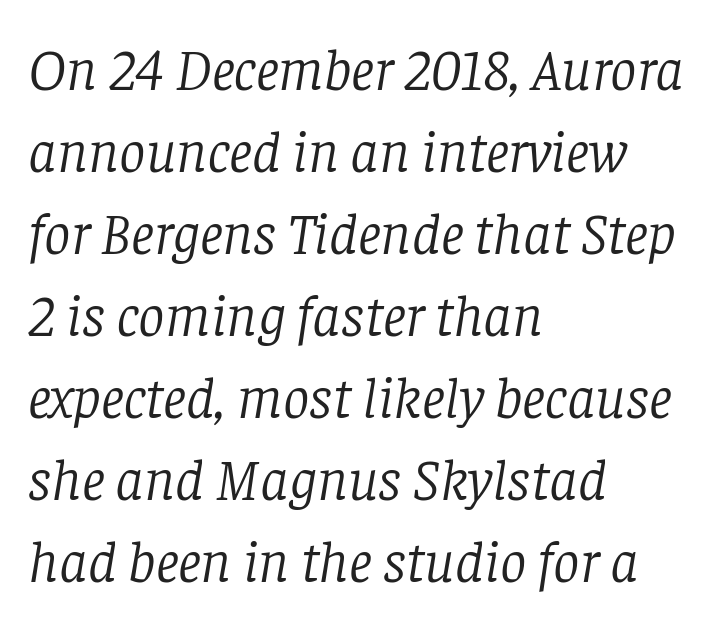
Q: Is the text bold? A: No.
Q: Is the text italic (slanted)? A: Yes, it leans right by about 8 degrees.
Q: Is the typeface a serif or a sans-serif typeface? A: Serif.
Q: Is the text underlined? A: No.
Q: How is the paragraph aligned? A: Left-aligned.
Q: Is the spacing between letters normal or unusually wide? A: Normal.
Q: Is the spacing between lines tight, normal or loose? A: Normal.
Q: Width (condensed, normal, or wide)? A: Normal.
Q: Stroke contrast? A: Low.
Q: x-height? A: Large.
Q: Monospaced? A: No.
